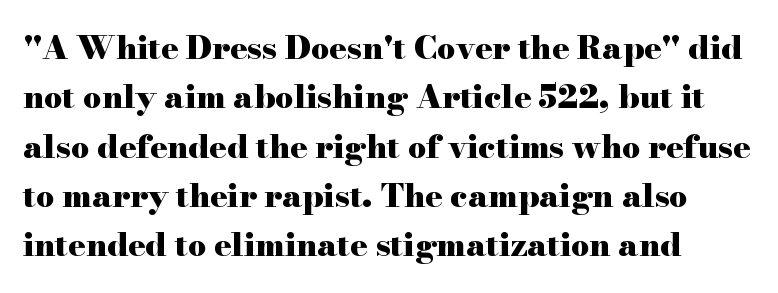
The image shows 32 px heavy, wide serif type, upright; set left-aligned, normal line spacing (1.54x), normal letter spacing, not underlined; high stroke contrast and a small x-height.
